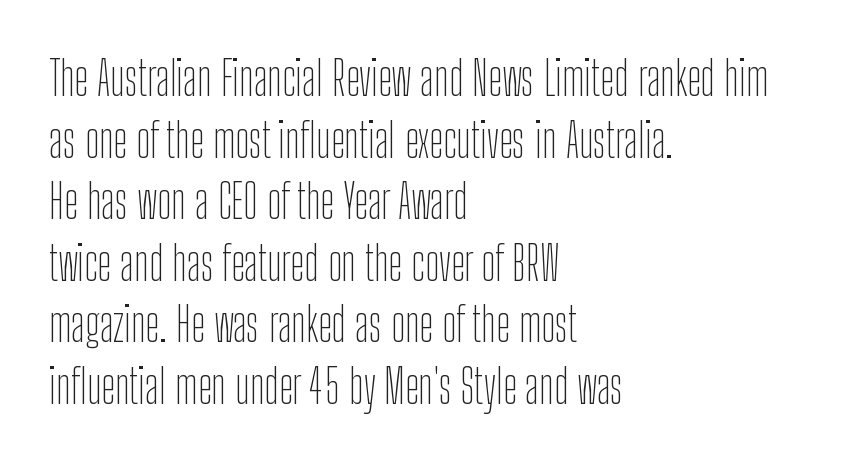
Every row of glyphs begins at an identical x-position on the left. Looks like regular typesetting: each glyph gets only the width it needs. The line texture is even and compact thanks to regular tracking. Ascenders rise straight up at ninety degrees.
